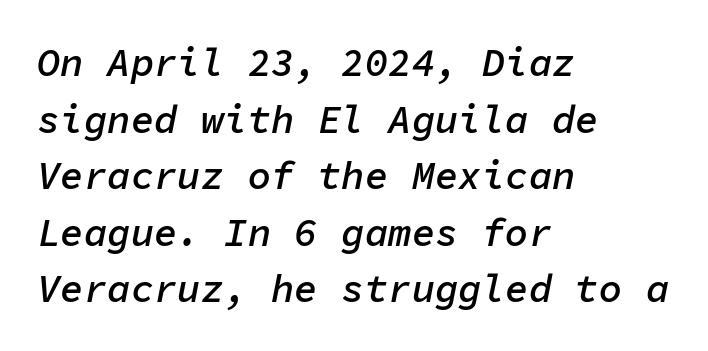
The image shows 39 px semibold type, italic (leaning right), monospaced; set left-aligned, normal line spacing (1.45x), normal letter spacing, not underlined; low stroke contrast and a medium x-height.
